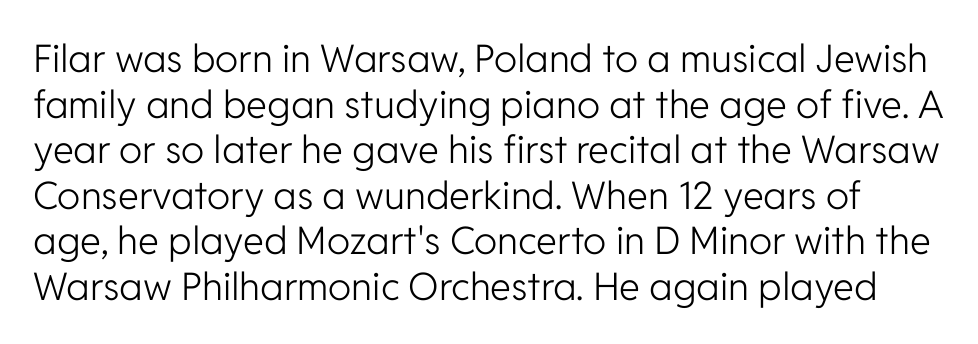
Character widths vary here, with narrow letters taking less room than wide ones. The glyphs are unaccompanied by any horizontal stroke below them. Designer's note — italics off, roman on. The face used here is a sans, in the tradition of grotesques and geometrics.
